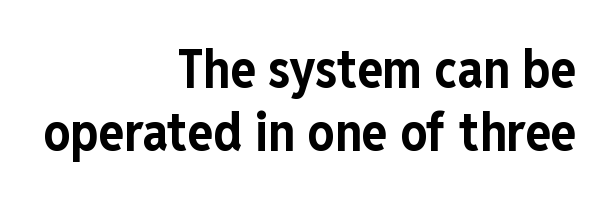
The typography opts for an upright posture over an oblique one. Type style note: lacks serifs. Leftover space on each line is placed entirely before the opening word. The typesetting leans heavy: a genuine bold.
